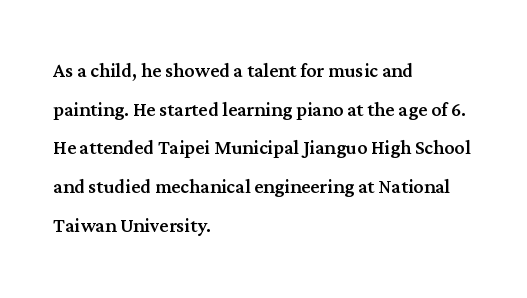
Q: Is the text italic (slanted)? A: No, it is upright.
Q: Is the text underlined? A: No.
Q: How is the paragraph aligned? A: Left-aligned.
Q: Is the spacing between letters normal or unusually wide? A: Normal.
Q: Is the spacing between lines tight, normal or loose? A: Normal.
